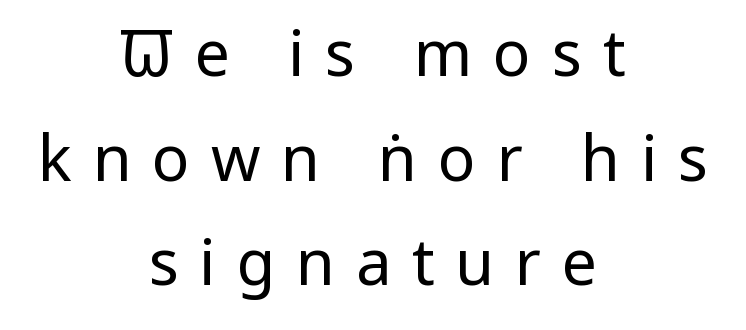
Q: Is the text bold? A: No.
Q: Is the text italic (slanted)? A: No, it is upright.
Q: Is the typeface a serif or a sans-serif typeface? A: Sans-serif.
Q: Is the text underlined? A: No.
Q: How is the paragraph aligned? A: Centered.
Q: Is the spacing between letters normal or unusually wide? A: Unusually wide.
Q: Is the spacing between lines tight, normal or loose? A: Normal.
Q: Width (condensed, normal, or wide)? A: Condensed.
Q: Stroke contrast? A: Low.
Q: x-height? A: Large.
Q: Monospaced? A: No.
